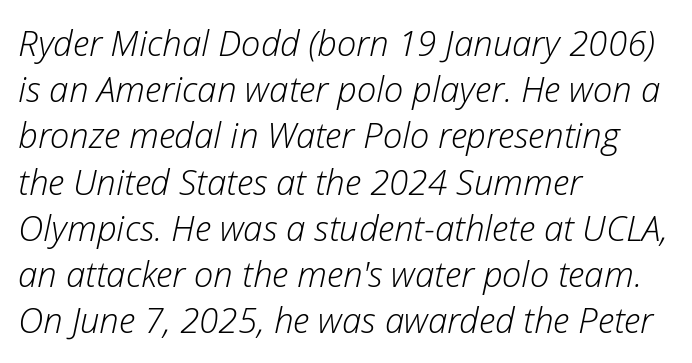
Q: Is the text bold? A: No.
Q: Is the text italic (slanted)? A: Yes, it leans right by about 12 degrees.
Q: Is the text underlined? A: No.
Q: How is the paragraph aligned? A: Left-aligned.
Q: Is the spacing between letters normal or unusually wide? A: Normal.
Q: Is the spacing between lines tight, normal or loose? A: Normal.
Q: Width (condensed, normal, or wide)? A: Normal.
Q: Stroke contrast? A: Low.
Q: x-height? A: Medium.
Q: Monospaced? A: No.
